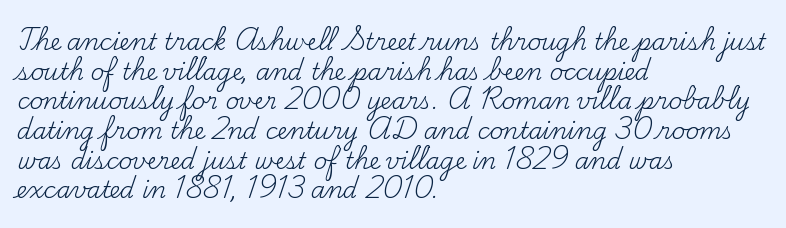
The lines sit at an ordinary, default distance from one another. The rag falls on the right side of this text block. The characters are drawn with everyday or finer stroke widths. Descender tails drop into unmarked territory.
